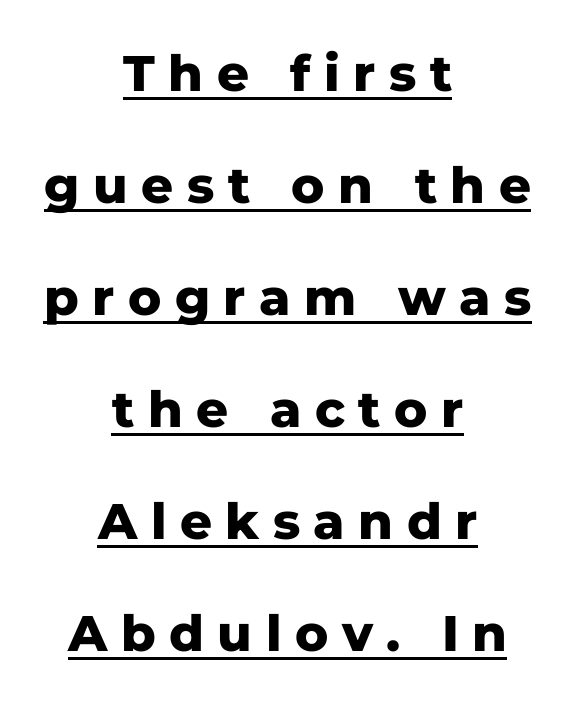
{"serif": "no", "italic": "no", "bold": "yes", "weight": "heavy", "width": "normal", "stroke_contrast": "low", "x_height": "medium", "monospaced": "no", "underline": "yes", "align": "center", "line_spacing": "loose", "line_spacing_ratio": 2.24, "letter_spacing": "wide", "letter_spacing_em": 0.27, "glyph_px": 50}
